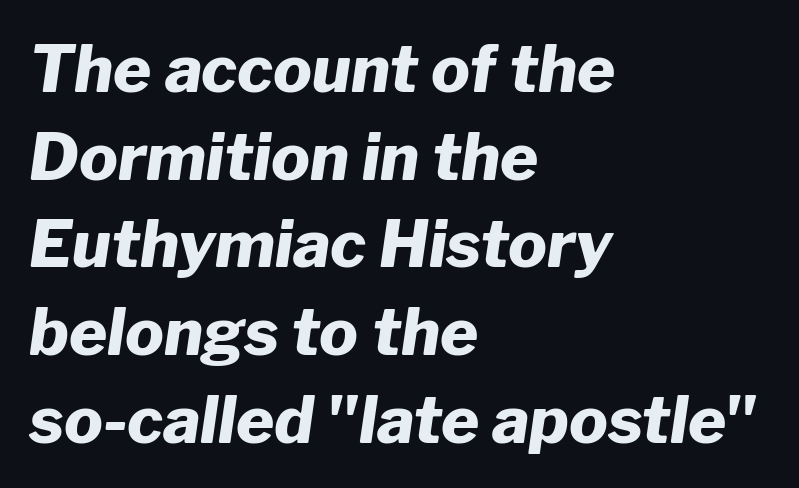
Q: Is the text bold? A: Yes.
Q: Is the text italic (slanted)? A: Yes, it leans right by about 8 degrees.
Q: Is the text underlined? A: No.
Q: How is the paragraph aligned? A: Left-aligned.
Q: Is the spacing between letters normal or unusually wide? A: Normal.
Q: Is the spacing between lines tight, normal or loose? A: Normal.
Q: Width (condensed, normal, or wide)? A: Normal.
Q: Stroke contrast? A: Low.
Q: x-height? A: Medium.
Q: Monospaced? A: No.
